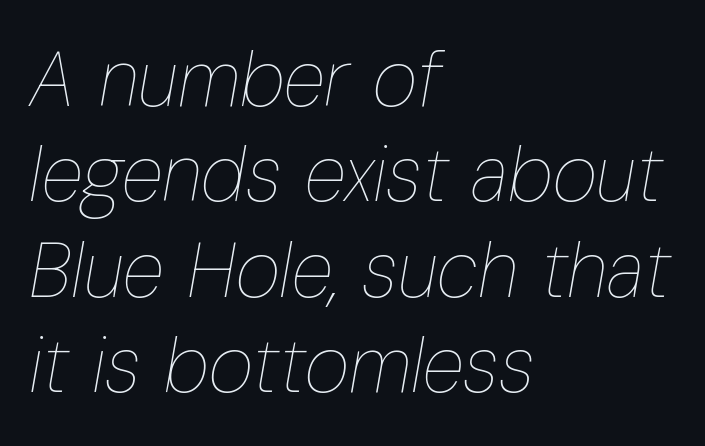
The image shows 77 px thin, condensed type, italic (leaning right); set left-aligned, line spacing 1.24x, normal letter spacing, not underlined; low stroke contrast and a medium x-height.
